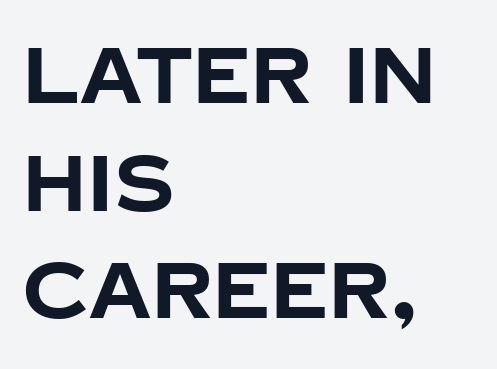
The image shows 78 px bold sans-serif type, upright; set left-aligned, normal line spacing (1.38x), normal letter spacing, not underlined; low stroke contrast and a large x-height.
